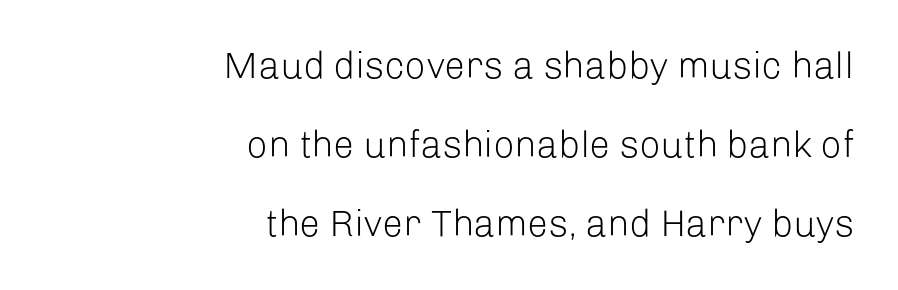
The image shows 37 px light sans-serif type, upright; set right-aligned, loose line spacing (2.14x), normal letter spacing, not underlined; low stroke contrast and a medium x-height.
